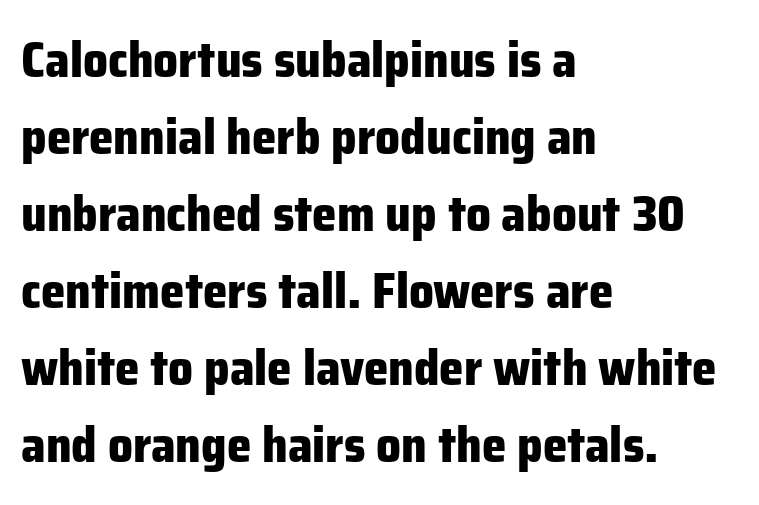
The image shows 49 px heavy sans-serif type, upright; set left-aligned, normal line spacing (1.57x), normal letter spacing, not underlined; low stroke contrast and a medium x-height.
